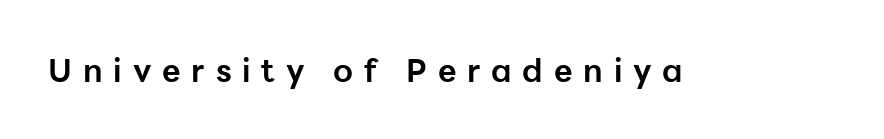
The image shows 32 px bold sans-serif type, upright; set unusually wide letter spacing (+0.34 em), not underlined; low stroke contrast and a medium x-height.
